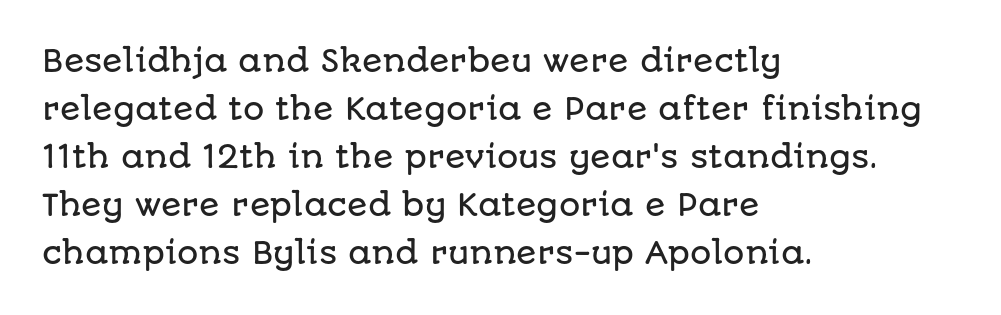
{"serif": "no", "italic": "no", "width": "normal", "stroke_contrast": "low", "x_height": "large", "monospaced": "no", "underline": "no", "align": "left", "line_spacing": "normal", "line_spacing_ratio": 1.6, "letter_spacing": "normal", "letter_spacing_em": 0.0, "glyph_px": 30}
